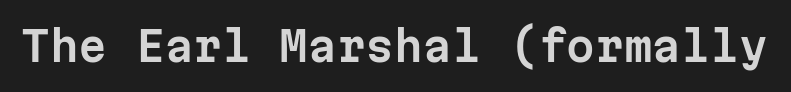
The letterforms sit shoulder to shoulder at normal distance. Any mark beneath the type? The region is blank. The type sits square on the baseline with zero lean. The text was rendered using a sans face with plain stroke endings. Every character here occupies the same horizontal width, giving the sample a typewriter-like rhythm.
